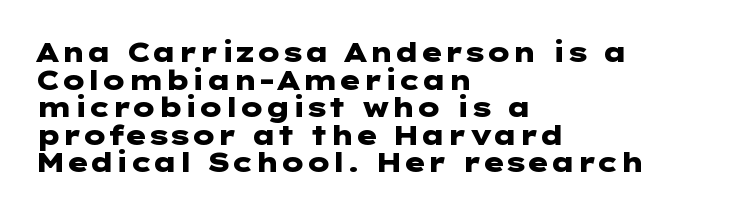
Q: Is the text bold? A: Yes.
Q: Is the text italic (slanted)? A: No, it is upright.
Q: Is the text underlined? A: No.
Q: How is the paragraph aligned? A: Left-aligned.
Q: Is the spacing between letters normal or unusually wide? A: Normal.
Q: Is the spacing between lines tight, normal or loose? A: Tight.
